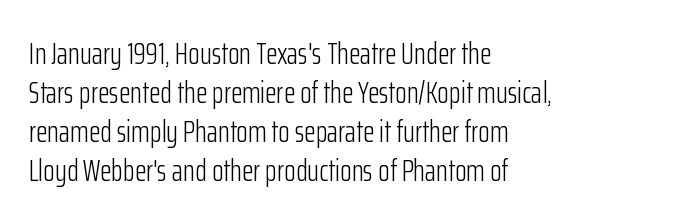
{"serif": "no", "italic": "no", "bold": "no", "weight": "light", "width": "condensed", "stroke_contrast": "low", "x_height": "medium", "monospaced": "no", "underline": "no", "align": "left", "line_spacing": "normal", "line_spacing_ratio": 1.3, "letter_spacing": "normal", "letter_spacing_em": 0.0, "glyph_px": 30}
